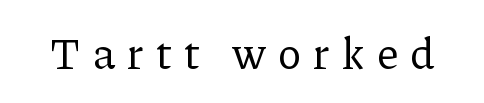
Stem width sits at or under what a default text font uses. There is plenty of visible air inserted between adjacent glyphs. The letters carry serifs — small finishing strokes at the ends of their stems. Notice how the stems are strictly vertical — no italics here. Is this a fixed-width face? No — the glyphs have proportional, varying widths. Descender tails drop into unmarked territory.
